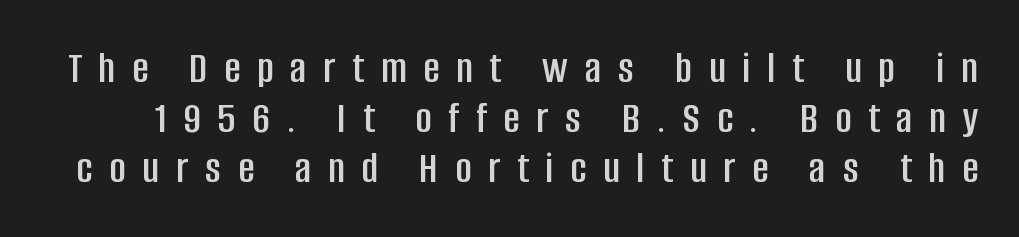
{"serif": "no", "italic": "no", "width": "condensed", "stroke_contrast": "low", "x_height": "large", "monospaced": "no", "underline": "no", "line_spacing": "tight", "line_spacing_ratio": 1.11, "letter_spacing": "wide", "letter_spacing_em": 0.37, "glyph_px": 45}
